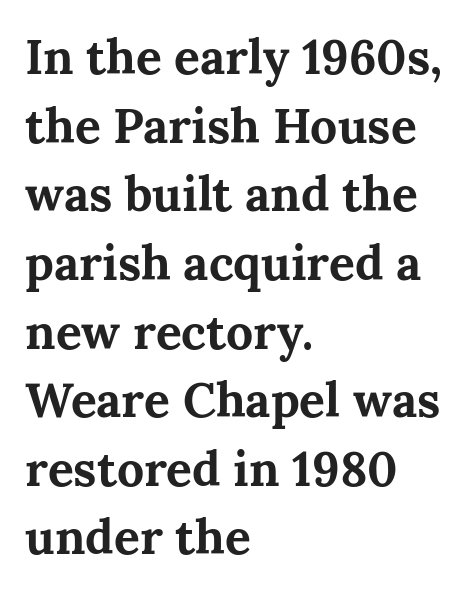
The image shows 48 px bold serif type, upright; set left-aligned, normal line spacing (1.43x), normal letter spacing, not underlined; medium stroke contrast and a medium x-height.
